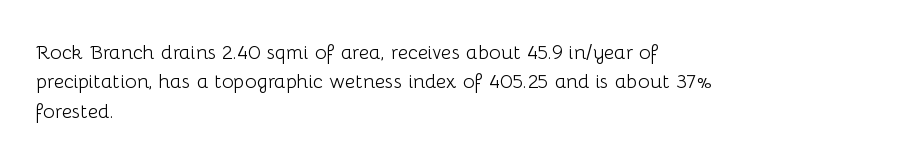
{"italic": "no", "bold": "no", "underline": "no", "align": "left", "line_spacing": "normal", "line_spacing_ratio": 1.47, "letter_spacing": "normal", "letter_spacing_em": 0.0, "glyph_px": 20}
